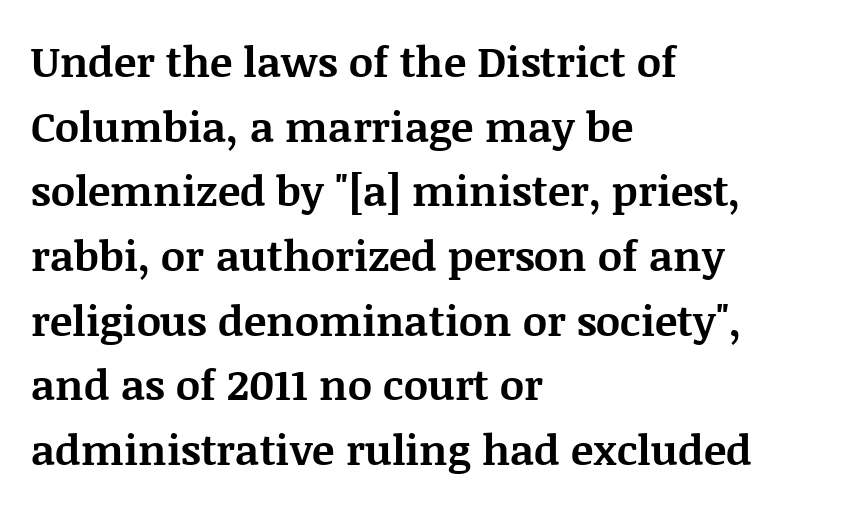
{"serif": "yes", "italic": "no", "bold": "yes", "weight": "bold", "width": "normal", "stroke_contrast": "medium", "x_height": "large", "monospaced": "no", "underline": "no", "align": "left", "line_spacing": "normal", "line_spacing_ratio": 1.54, "letter_spacing": "normal", "letter_spacing_em": 0.0, "glyph_px": 42}
